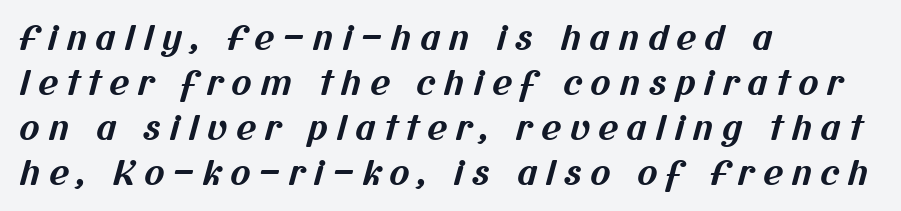
Q: Is the text bold? A: Yes.
Q: Is the typeface a serif or a sans-serif typeface? A: Sans-serif.
Q: Is the text underlined? A: No.
Q: How is the paragraph aligned? A: Left-aligned.
Q: Is the spacing between letters normal or unusually wide? A: Unusually wide.
Q: Is the spacing between lines tight, normal or loose? A: Normal.
Q: Width (condensed, normal, or wide)? A: Normal.
Q: Stroke contrast? A: Medium.
Q: x-height? A: Medium.
Q: Monospaced? A: No.
